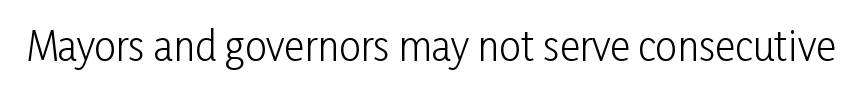
{"serif": "no", "italic": "no", "bold": "no", "weight": "light", "width": "condensed", "stroke_contrast": "low", "x_height": "medium", "monospaced": "no", "underline": "no", "letter_spacing": "normal", "letter_spacing_em": 0.0, "glyph_px": 39}
